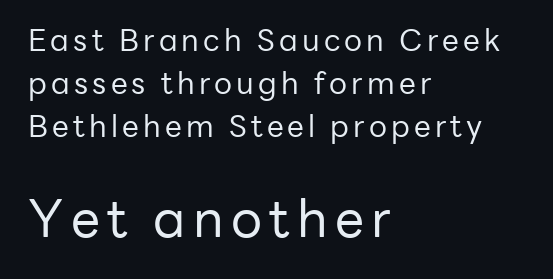
{"serif": "no", "italic": "no", "bold": "no", "weight": "regular", "width": "normal", "stroke_contrast": "low", "x_height": "medium", "monospaced": "no", "underline": "no", "align": "left", "line_spacing": "normal", "line_spacing_ratio": 1.43, "larger_block": "second", "size_ratio": 1.73, "glyph_px": 52}
